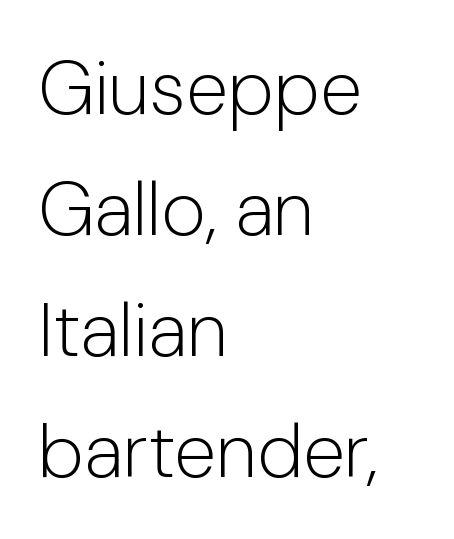
{"serif": "no", "italic": "no", "bold": "no", "weight": "light", "width": "normal", "stroke_contrast": "low", "x_height": "medium", "monospaced": "no", "underline": "no", "align": "left", "line_spacing": "normal", "line_spacing_ratio": 1.59, "letter_spacing": "normal", "letter_spacing_em": 0.0, "glyph_px": 76}
